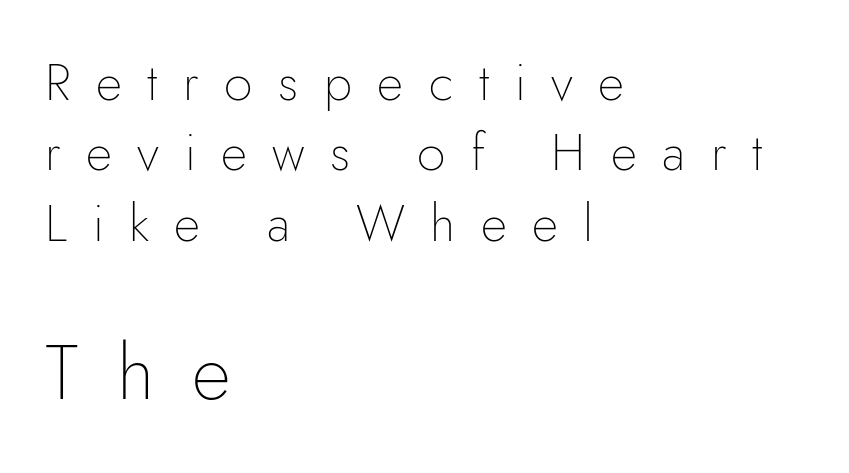
{"serif": "no", "italic": "no", "bold": "no", "weight": "thin", "width": "normal", "stroke_contrast": "low", "x_height": "small", "monospaced": "no", "underline": "no", "align": "left", "line_spacing": "normal", "line_spacing_ratio": 1.38, "letter_spacing": "wide", "letter_spacing_em": 0.5, "larger_block": "second", "size_ratio": 1.49, "glyph_px": 76}
